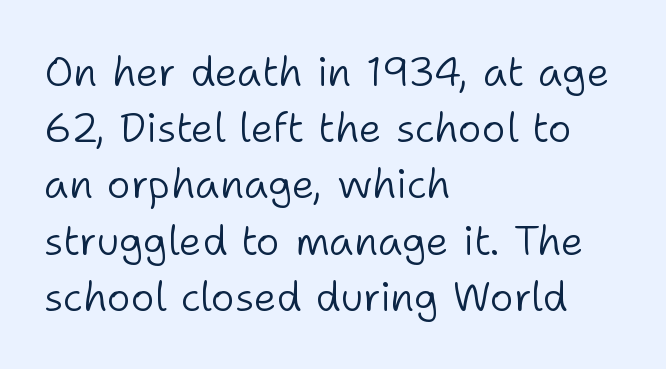
The image shows 41 px light sans-serif type, upright; set left-aligned, normal line spacing (1.37x), normal letter spacing, not underlined; low stroke contrast and a medium x-height.
